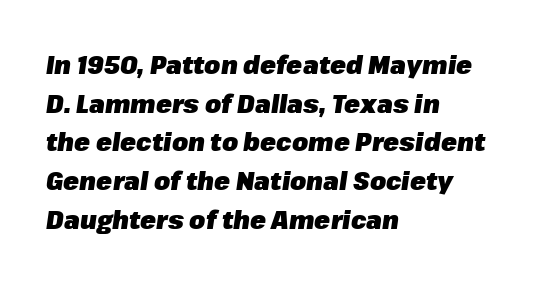
{"italic": "yes", "lean": "right", "slant_degrees": 8, "bold": "yes", "underline": "no", "align": "left", "line_spacing": "normal", "line_spacing_ratio": 1.49, "letter_spacing": "normal", "letter_spacing_em": 0.0, "glyph_px": 26}
